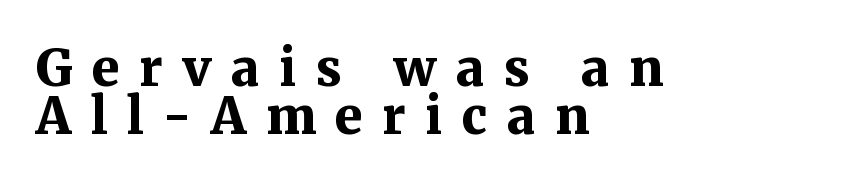
The image shows 50 px bold serif type, upright; set left-aligned, tight line spacing (0.97x), unusually wide letter spacing (+0.39 em), not underlined; medium stroke contrast and a medium x-height.
